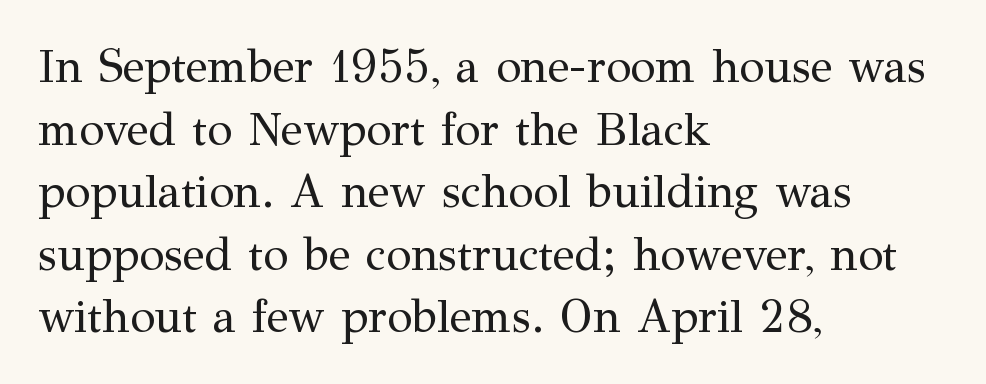
{"serif": "yes", "italic": "no", "bold": "no", "weight": "regular", "width": "normal", "stroke_contrast": "medium", "x_height": "medium", "monospaced": "no", "underline": "no", "align": "left", "line_spacing": "normal", "line_spacing_ratio": 1.36, "letter_spacing": "normal", "letter_spacing_em": 0.0, "glyph_px": 46}
